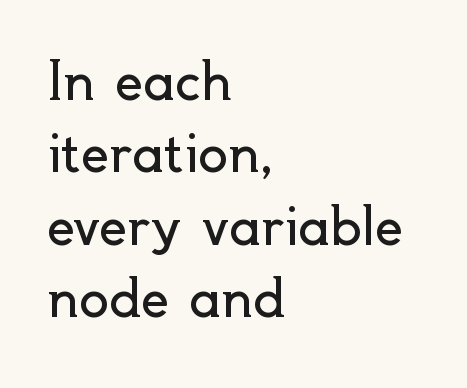
{"serif": "no", "italic": "no", "bold": "no", "weight": "regular", "width": "normal", "x_height": "small", "monospaced": "no", "underline": "no", "align": "left", "line_spacing": "normal", "line_spacing_ratio": 1.45, "letter_spacing": "normal", "letter_spacing_em": 0.0, "glyph_px": 50}
